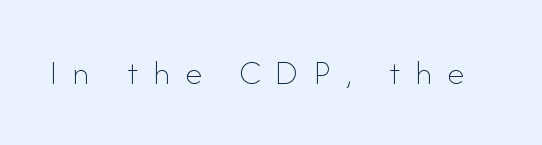
Q: Is the text bold? A: No.
Q: Is the text italic (slanted)? A: No, it is upright.
Q: Is the text underlined? A: No.
Q: Is the spacing between letters normal or unusually wide? A: Unusually wide.
Q: Width (condensed, normal, or wide)? A: Normal.
Q: Stroke contrast? A: Low.
Q: x-height? A: Small.
Q: Monospaced? A: No.
